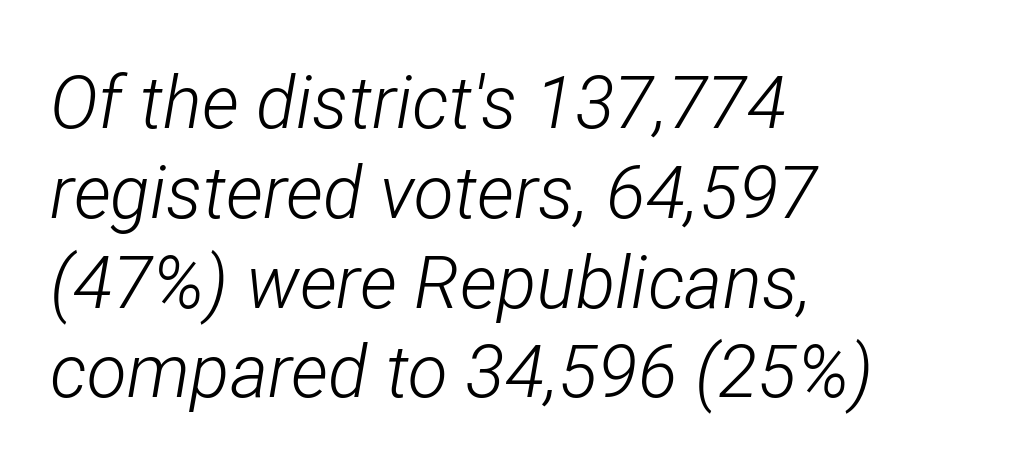
Q: Is the text bold? A: No.
Q: Is the text italic (slanted)? A: Yes, it leans right by about 12 degrees.
Q: Is the text underlined? A: No.
Q: How is the paragraph aligned? A: Left-aligned.
Q: Is the spacing between letters normal or unusually wide? A: Normal.
Q: Width (condensed, normal, or wide)? A: Condensed.
Q: Stroke contrast? A: Low.
Q: x-height? A: Medium.
Q: Monospaced? A: No.
